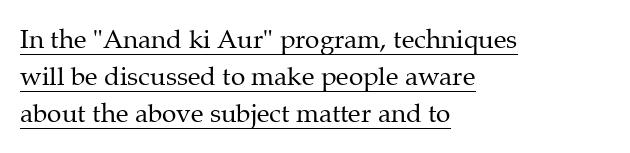
Q: Is the text bold? A: No.
Q: Is the text italic (slanted)? A: No, it is upright.
Q: Is the text underlined? A: Yes.
Q: How is the paragraph aligned? A: Left-aligned.
Q: Is the spacing between letters normal or unusually wide? A: Normal.
Q: Is the spacing between lines tight, normal or loose? A: Normal.
